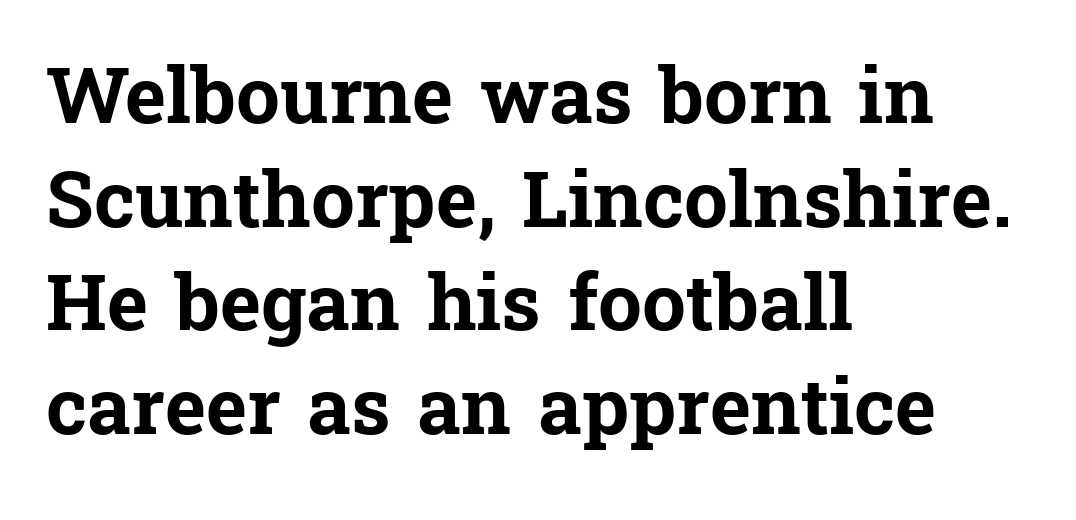
The image shows 78 px bold serif type, upright; set left-aligned, normal line spacing (1.33x), normal letter spacing, not underlined; low stroke contrast and a medium x-height.
